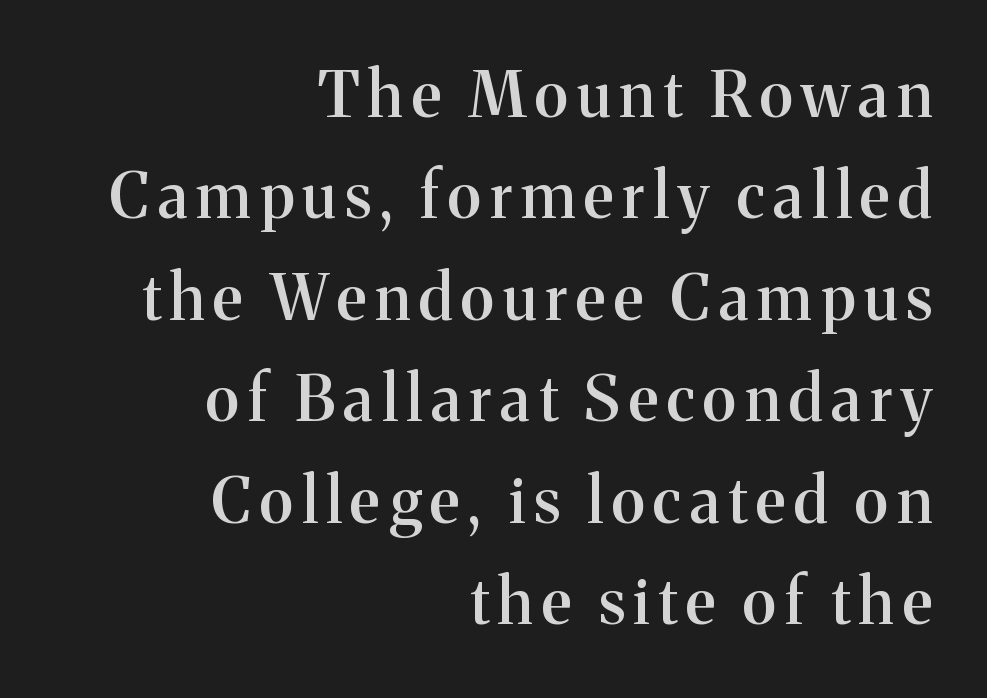
When letters stand straight like this, we call the style roman or upright. The letters are semibold — heavier than regular but short of a full bold. The rag falls on the left side of this text block. The string is rendered with underlining switched off.
